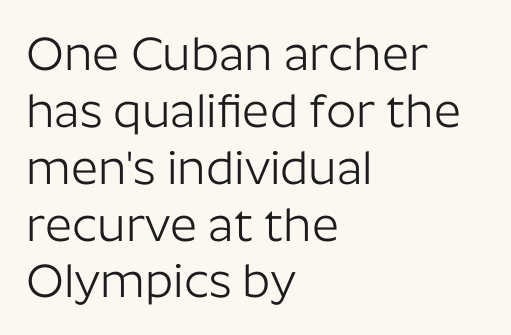
The image shows 47 px light sans-serif type, upright; set left-aligned, line spacing 1.21x, normal letter spacing, not underlined; low stroke contrast and a medium x-height.
